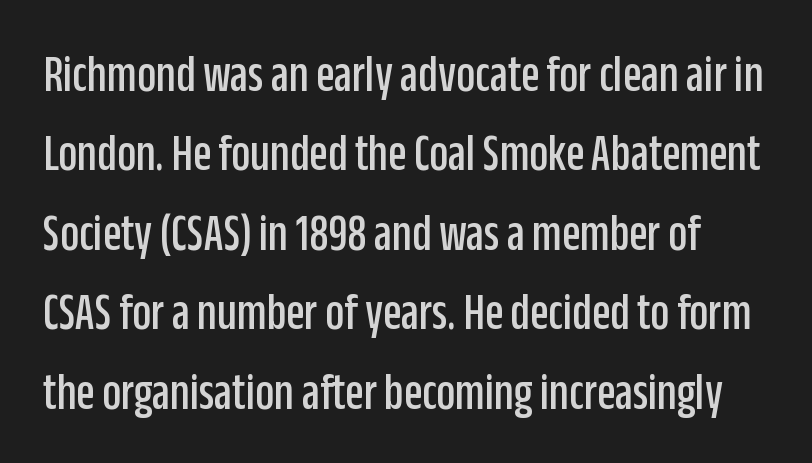
The image shows 53 px condensed sans-serif type, upright; set normal line spacing (1.5x), normal letter spacing, not underlined; low stroke contrast and a large x-height.
